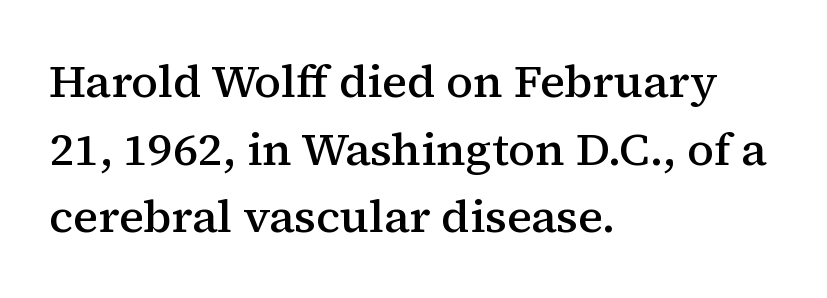
Tracking here is standard; glyphs follow each other at the usual distance. Observe the serifs anchoring each vertical stroke in this sample. A typesetter would mark this as roman, not italic. Casual observation: everything's shoved over to the left.
